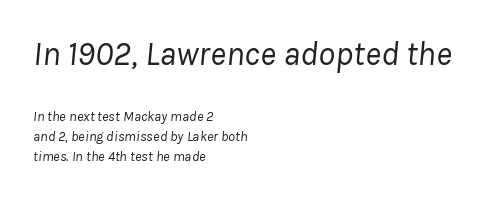
In terms of leading, this rendering sits right in the middle. The specimen omits any rule beneath the text block's lines. Nothing heavy about these letters — not bold at all. The block sitting higher on the canvas is the one with enlarged characters.
